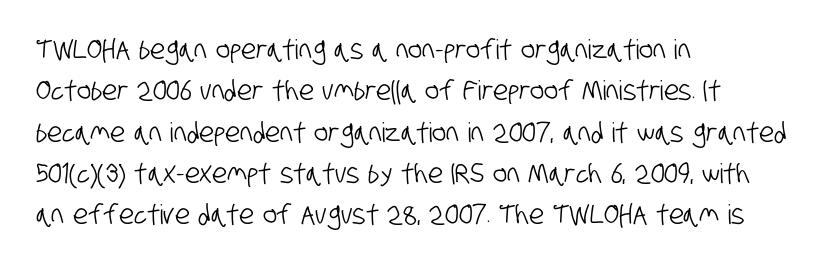
Q: Is the text underlined? A: No.
Q: How is the paragraph aligned? A: Left-aligned.
Q: Is the spacing between letters normal or unusually wide? A: Normal.
Q: Is the spacing between lines tight, normal or loose? A: Normal.
